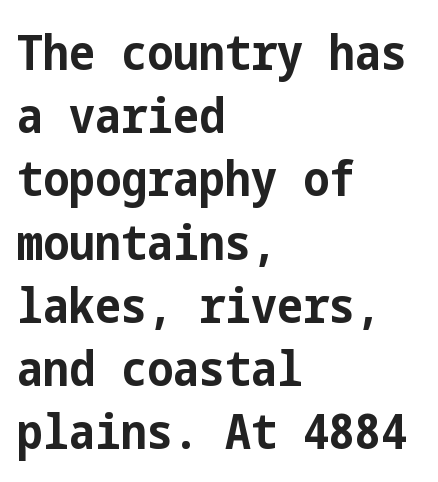
Short note: letters normally spaced. The zone under the glyphs is completely vacant. Short and long lines alike share a common starting point at left. Heavy, bold letterforms.
